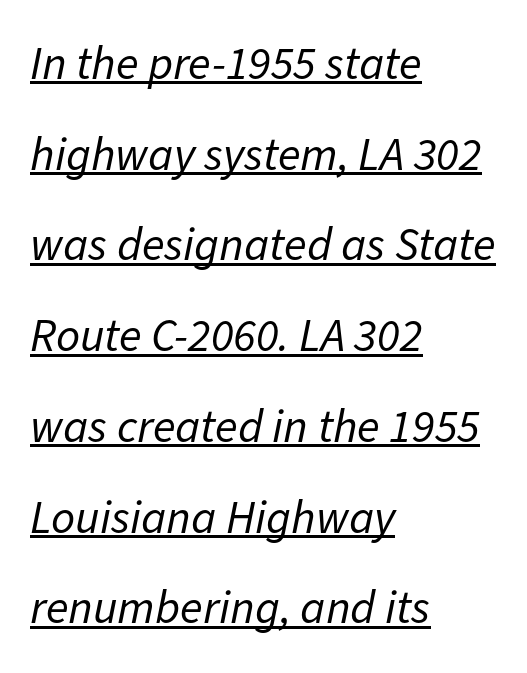
The image shows 47 px regular-weight type, italic (leaning right); set left-aligned, loose line spacing (1.93x), normal letter spacing, underlined; low stroke contrast and a medium x-height.
